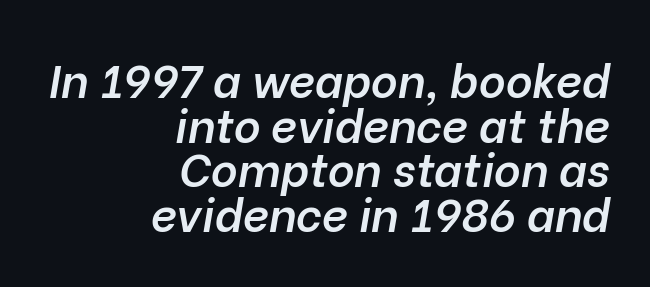
The rendering uses a small line-height, squeezing the rows. Style check: oblique. Here the designer chose a conventional face with non-uniform glyph widths. These lines carry some extra weight — a demibold, not a full bold. Which margin do the lines hug? The right one — the left edge is uneven.
